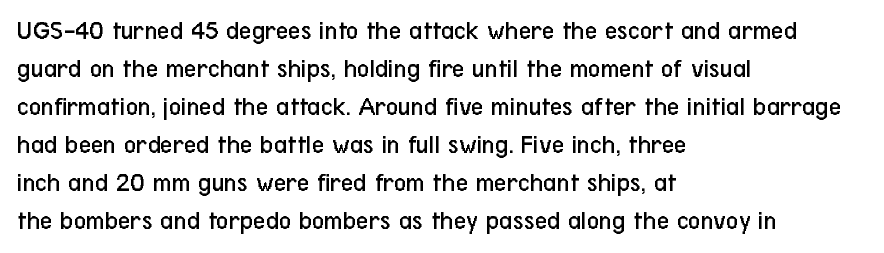
{"italic": "no", "bold": "no", "underline": "no", "align": "left", "line_spacing": "normal", "line_spacing_ratio": 1.41, "letter_spacing": "normal", "letter_spacing_em": 0.0, "glyph_px": 27}
